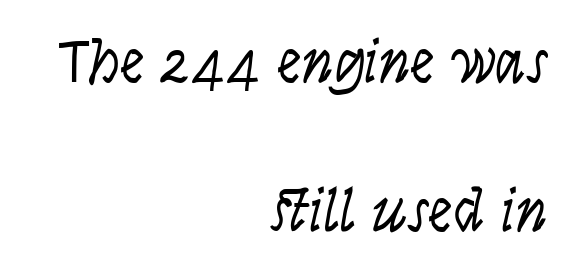
{"italic": "yes", "lean": "right", "slant_degrees": 9, "bold": "no", "weight": "light", "width": "condensed", "stroke_contrast": "low", "x_height": "large", "monospaced": "no", "underline": "no", "align": "right", "line_spacing": "loose", "line_spacing_ratio": 2.41, "letter_spacing": "normal", "letter_spacing_em": 0.0, "glyph_px": 62}
